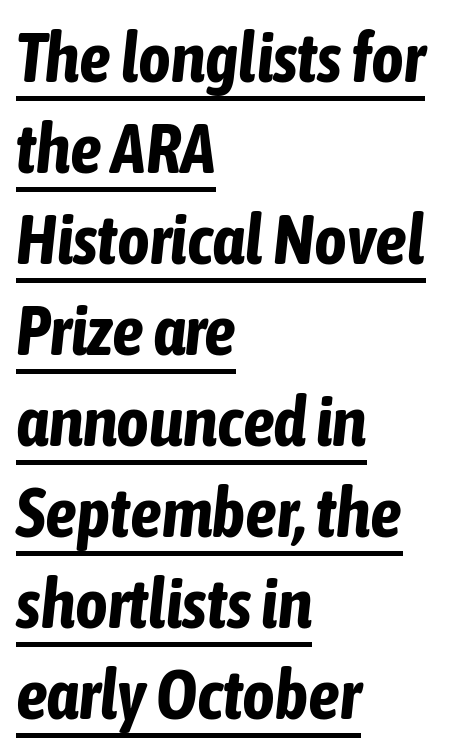
Q: Is the text bold? A: Yes.
Q: Is the text italic (slanted)? A: Yes, it leans right by about 6 degrees.
Q: Is the text underlined? A: Yes.
Q: How is the paragraph aligned? A: Left-aligned.
Q: Is the spacing between letters normal or unusually wide? A: Normal.
Q: Is the spacing between lines tight, normal or loose? A: Normal.
Q: Width (condensed, normal, or wide)? A: Condensed.
Q: Stroke contrast? A: Low.
Q: x-height? A: Medium.
Q: Monospaced? A: No.
